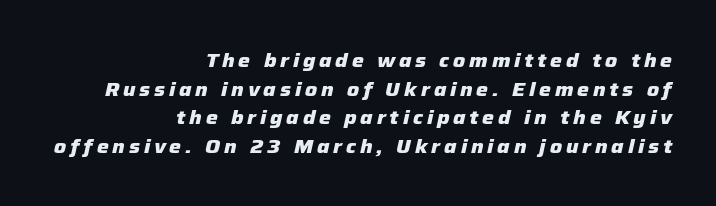
{"italic": "yes", "lean": "right", "slant_degrees": 12, "bold": "yes", "underline": "no", "align": "right", "line_spacing": "normal", "line_spacing_ratio": 1.43, "glyph_px": 20}
